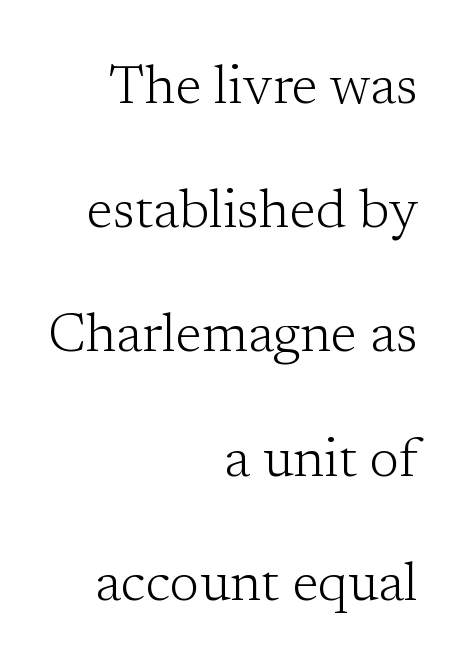
Q: Is the text bold? A: No.
Q: Is the text italic (slanted)? A: No, it is upright.
Q: Is the typeface a serif or a sans-serif typeface? A: Serif.
Q: Is the text underlined? A: No.
Q: How is the paragraph aligned? A: Right-aligned.
Q: Is the spacing between letters normal or unusually wide? A: Normal.
Q: Is the spacing between lines tight, normal or loose? A: Loose.
Q: Width (condensed, normal, or wide)? A: Normal.
Q: Stroke contrast? A: Low.
Q: x-height? A: Medium.
Q: Monospaced? A: No.
